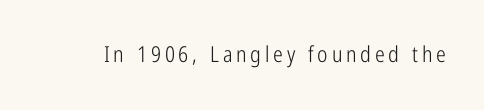
The specimen reads as upright at a glance. The face looks like a standard text weight, possibly lighter. Nobody drew a line under any word here.
